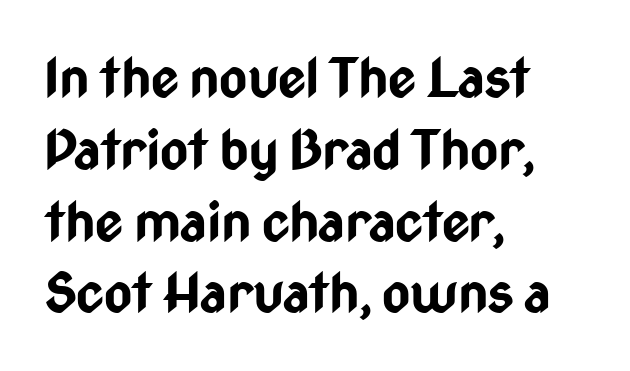
One glance says typical: line gaps are just what's usual. The face used here is rendered with its standard letterfit. Note the varied advance widths — an 'i' is clearly narrower than an 'm'. Plain, unruled lines of type.
